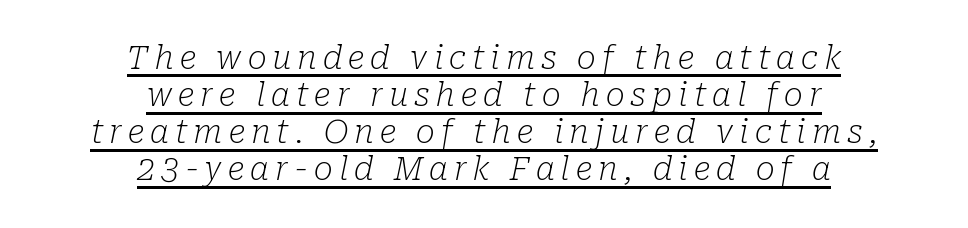
The image shows 32 px light serif type, italic (leaning right); set centered, line spacing 1.16x, underlined; low stroke contrast and a medium x-height.
